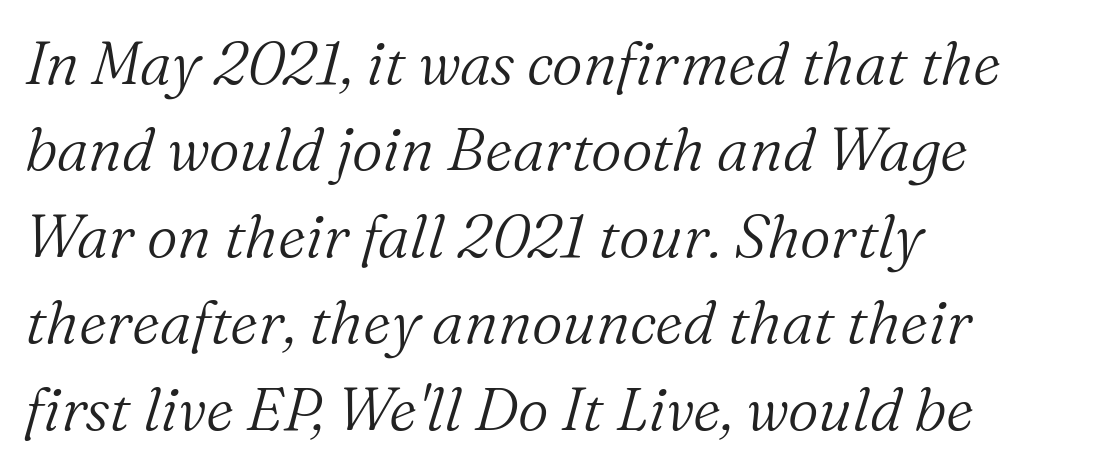
Heaviness? Minimal to ordinary, like unemphasized prose. The string is rendered with underlining switched off. Summary of vertical rhythm: regular, with standard interline spacing. This rendering leaves character spacing at its baseline value.
